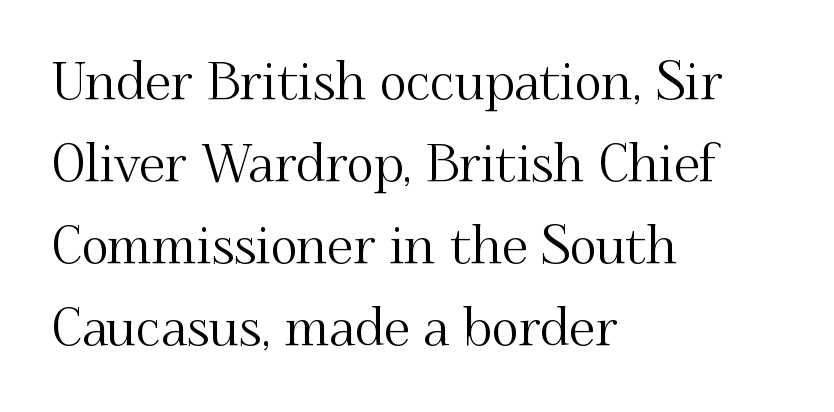
Q: Is the text italic (slanted)? A: No, it is upright.
Q: Is the typeface a serif or a sans-serif typeface? A: Serif.
Q: Is the text underlined? A: No.
Q: How is the paragraph aligned? A: Left-aligned.
Q: Is the spacing between letters normal or unusually wide? A: Normal.
Q: Is the spacing between lines tight, normal or loose? A: Normal.
Q: Width (condensed, normal, or wide)? A: Normal.
Q: Stroke contrast? A: Medium.
Q: x-height? A: Small.
Q: Monospaced? A: No.
